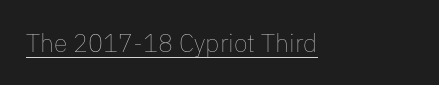
The image shows 25 px text type, upright; set normal letter spacing, underlined.
